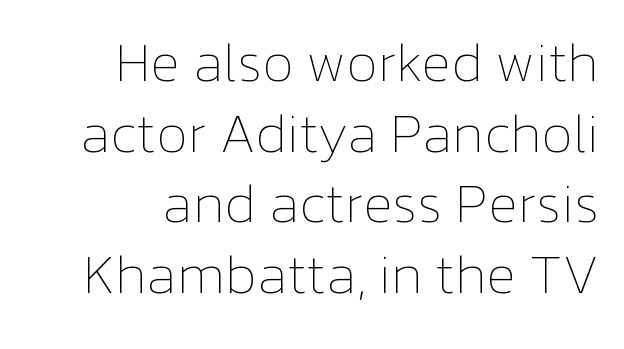
Q: Is the text bold? A: No.
Q: Is the text italic (slanted)? A: No, it is upright.
Q: Is the text underlined? A: No.
Q: How is the paragraph aligned? A: Right-aligned.
Q: Is the spacing between letters normal or unusually wide? A: Normal.
Q: Is the spacing between lines tight, normal or loose? A: Normal.
Q: Width (condensed, normal, or wide)? A: Normal.
Q: Stroke contrast? A: Low.
Q: x-height? A: Medium.
Q: Monospaced? A: No.
